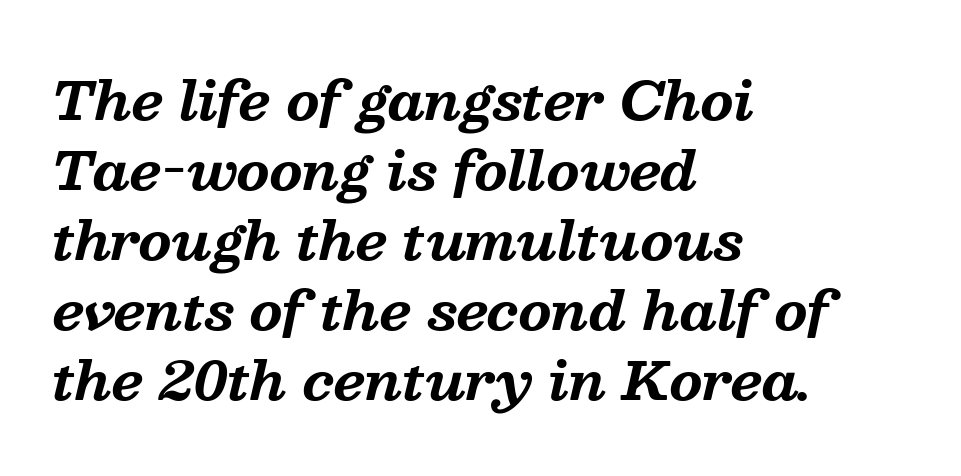
The space beneath each line is pristine and unruled. Normally led — the rows are evenly, conventionally spaced. The face used here is rendered with its standard letterfit. The axis of the letterforms is tilted away from vertical. Classification — serif.
